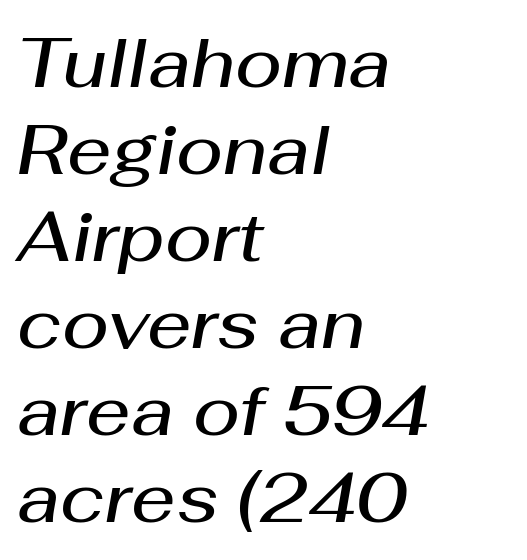
{"italic": "yes", "lean": "right", "slant_degrees": 10, "bold": "semi", "weight": "semibold", "width": "normal", "stroke_contrast": "medium", "x_height": "medium", "monospaced": "no", "underline": "no", "align": "left", "line_spacing": "normal", "line_spacing_ratio": 1.26, "letter_spacing": "normal", "letter_spacing_em": 0.0, "glyph_px": 69}
